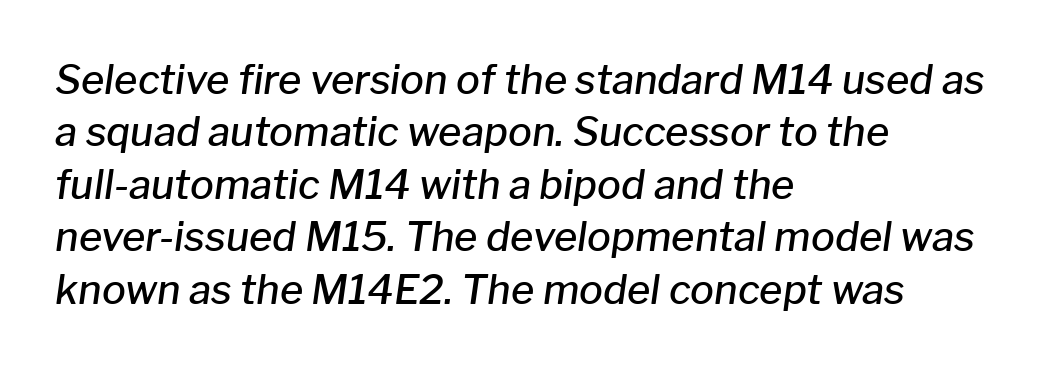
Where is the straight margin? On the left. Beneath every word, the page is bare. The letters advance in unequal steps, a hallmark of proportional type. Semibold letterforms, between regular and bold. Normally led — the rows are evenly, conventionally spaced. This is oblique type, the kind used for emphasis or titles.
